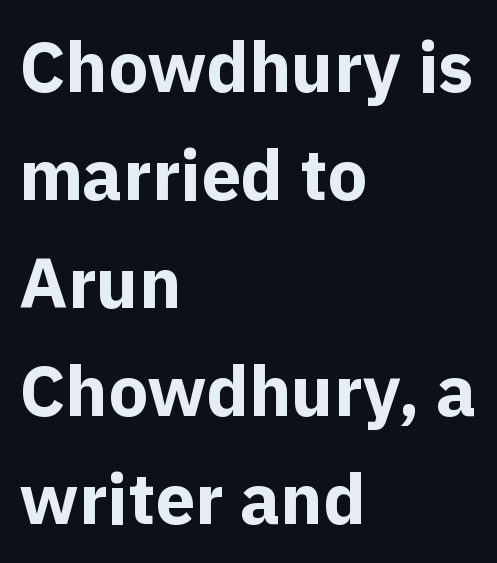
Q: Is the text bold? A: Yes.
Q: Is the text italic (slanted)? A: No, it is upright.
Q: Is the typeface a serif or a sans-serif typeface? A: Sans-serif.
Q: Is the text underlined? A: No.
Q: How is the paragraph aligned? A: Left-aligned.
Q: Is the spacing between letters normal or unusually wide? A: Normal.
Q: Is the spacing between lines tight, normal or loose? A: Normal.
Q: Width (condensed, normal, or wide)? A: Normal.
Q: x-height? A: Medium.
Q: Monospaced? A: No.
